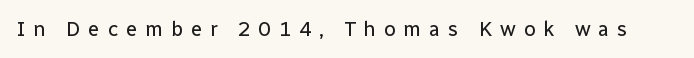
The face used here is rendered with a markedly widened letterfit. The face looks like a standard text weight, possibly lighter. Plain, unruled lines of type. Designer's note — italics off, roman on.
